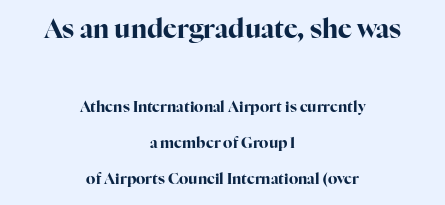
Q: Is the text bold? A: Yes.
Q: Is the text italic (slanted)? A: No, it is upright.
Q: Is the text underlined? A: No.
Q: How is the paragraph aligned? A: Centered.
Q: Is the spacing between letters normal or unusually wide? A: Normal.
Q: Is the spacing between lines tight, normal or loose? A: Loose.
Q: Which block of text is set in a larger size, the first (top) or the second (bottom)? A: The first (top) one.
